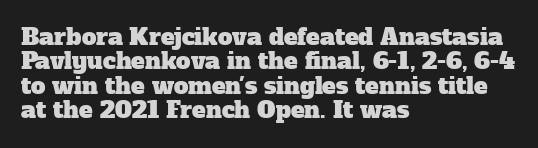
The image shows 23 px text type; set left-aligned, tight line spacing (1.06x), normal letter spacing, not underlined.
